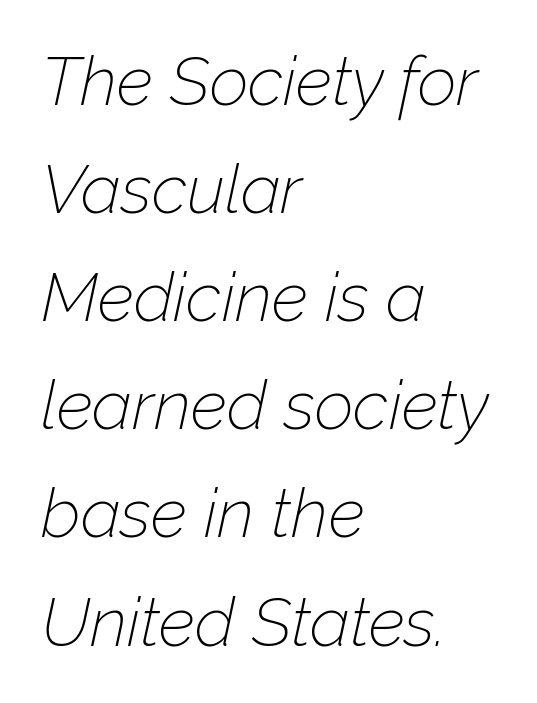
The image shows 68 px thin type, italic (leaning right); set left-aligned, normal line spacing (1.59x), normal letter spacing, not underlined; low stroke contrast and a medium x-height.
